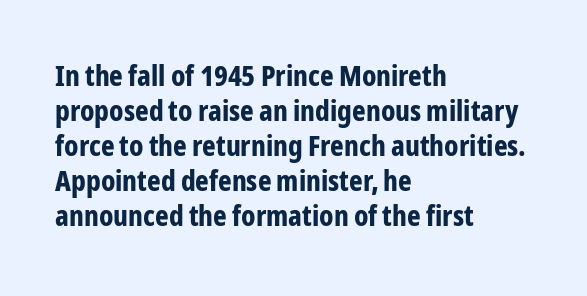
The image shows 29 px bold, condensed sans-serif type, upright; set left-aligned, line spacing 1.21x, normal letter spacing, not underlined; low stroke contrast and a medium x-height.
